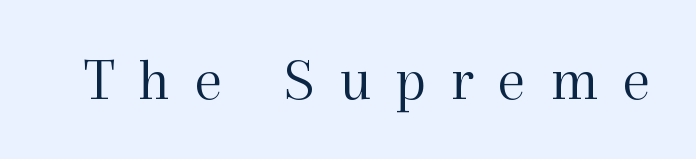
The image shows 61 px light serif type, upright; set unusually wide letter spacing (+0.4 em), not underlined; a medium x-height.
